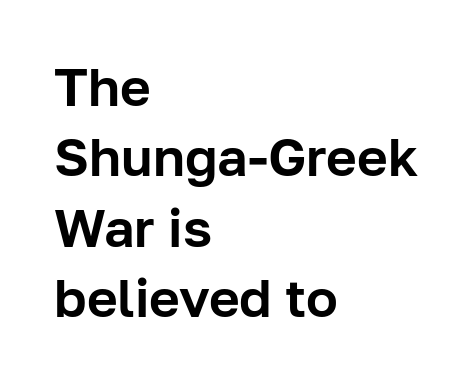
Interline gaps are of average width in this sample. Is this a sans? Yes — the strokes have no serifs. Varying glyph widths throughout — classic text-font behaviour. Every character sits straight up, as roman type does. Caption: multi-line text, flush left, ragged right.
